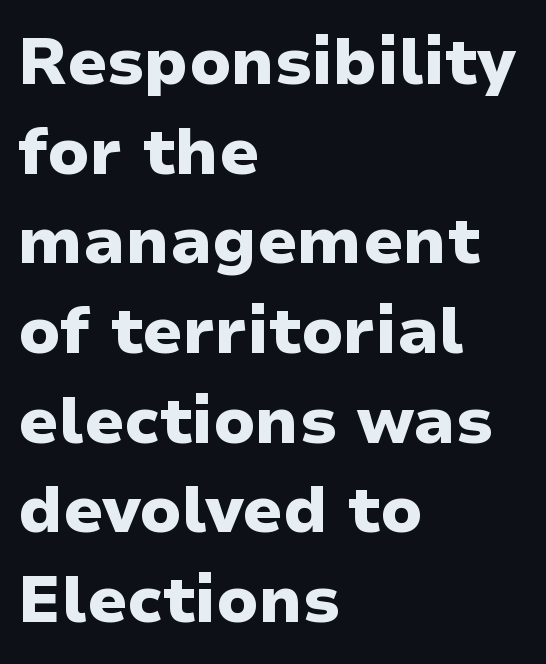
Q: Is the text bold? A: Yes.
Q: Is the text italic (slanted)? A: No, it is upright.
Q: Is the typeface a serif or a sans-serif typeface? A: Sans-serif.
Q: Is the text underlined? A: No.
Q: How is the paragraph aligned? A: Left-aligned.
Q: Is the spacing between letters normal or unusually wide? A: Normal.
Q: Is the spacing between lines tight, normal or loose? A: Normal.
Q: Width (condensed, normal, or wide)? A: Normal.
Q: Stroke contrast? A: Low.
Q: x-height? A: Medium.
Q: Monospaced? A: No.
